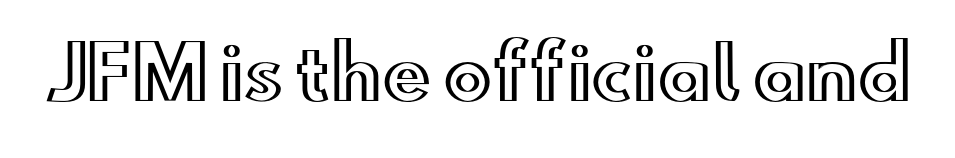
Compared with typical body copy, the letter spacing here is the same. Letters rest on an invisible, unmarked baseline. The face used here is proportionally spaced, like ordinary book or web type. The axis of the letterforms is exactly vertical.
